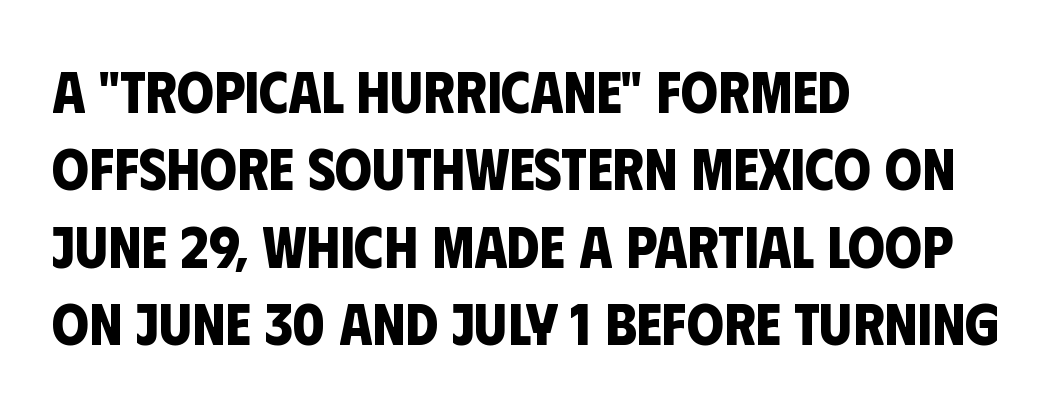
The image shows 59 px bold, condensed sans-serif type; set left-aligned, normal line spacing (1.31x), normal letter spacing, not underlined; low stroke contrast and a large x-height.
